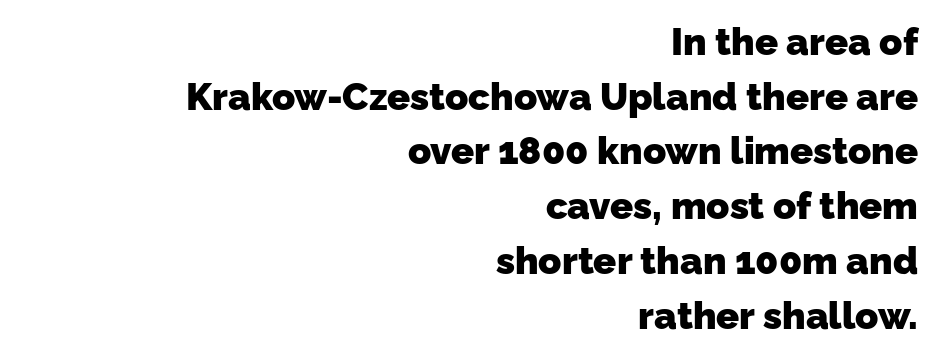
Think of a printed novel: that variable character pitch is what you see here. The strokes are fattened all the way to bold. Nothing sits at the stroke ends, so this counts as sans-serif. Where is the straight margin? On the right. Any mark beneath the type? The region is blank. Vertical spacing — default.
